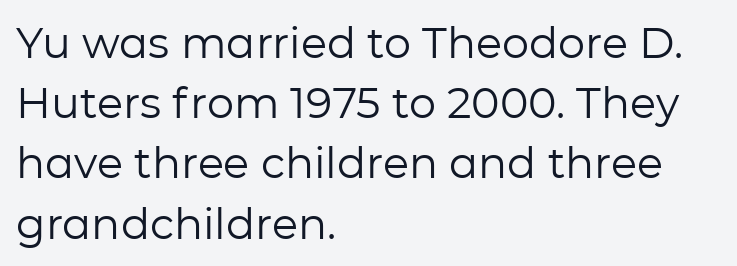
The image shows 43 px regular-weight sans-serif type, upright; set left-aligned, normal line spacing (1.4x), normal letter spacing, not underlined; low stroke contrast and a medium x-height.
